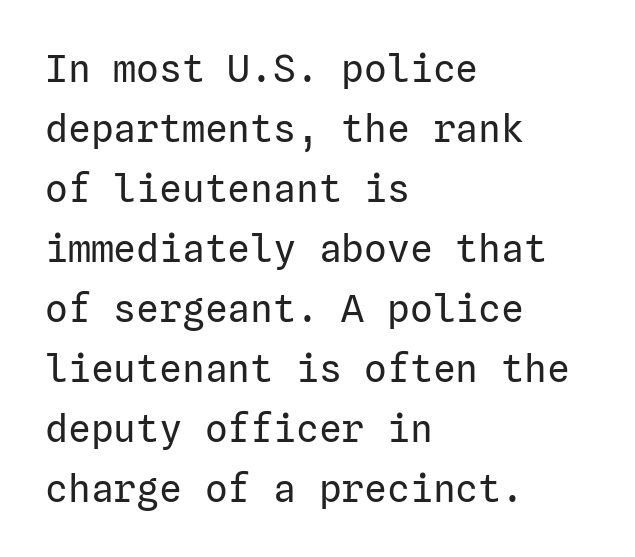
{"serif": "no", "italic": "no", "bold": "no", "weight": "regular", "width": "normal", "stroke_contrast": "low", "x_height": "medium", "underline": "no", "align": "left", "line_spacing": "normal", "line_spacing_ratio": 1.58, "letter_spacing": "normal", "letter_spacing_em": 0.0, "glyph_px": 38}
